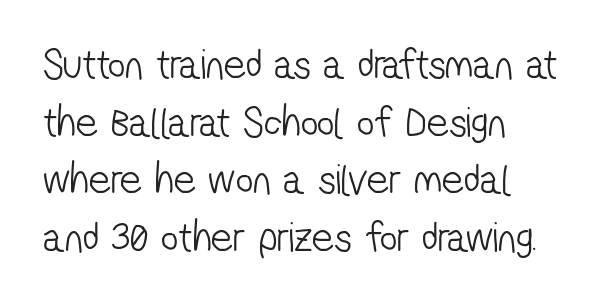
Observe the absence of serifs on each vertical stroke in this sample. The rows are spaced the way most documents space them. The rendering keeps characters at their native spacing. The font sits on the lighter half of the weight spectrum, regular included.
